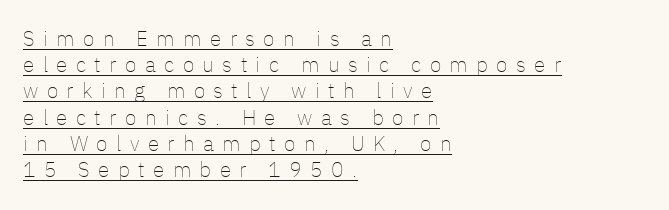
Q: Is the text bold? A: No.
Q: Is the text italic (slanted)? A: No, it is upright.
Q: Is the text underlined? A: Yes.
Q: How is the paragraph aligned? A: Left-aligned.
Q: Is the spacing between letters normal or unusually wide? A: Unusually wide.
Q: Is the spacing between lines tight, normal or loose? A: Normal.
